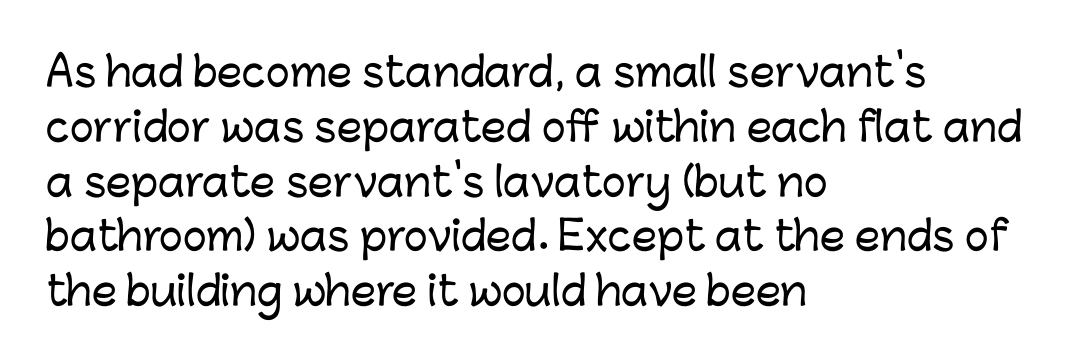
A roman cut, with each character standing at attention. The baseline area is clear. The rows are spaced the way most documents space them. All the whitespace from short lines collects on the right. The rendering shows plain stroke endings on the letterforms — a sans-serif design. No extra tracking has been applied to these lines.
